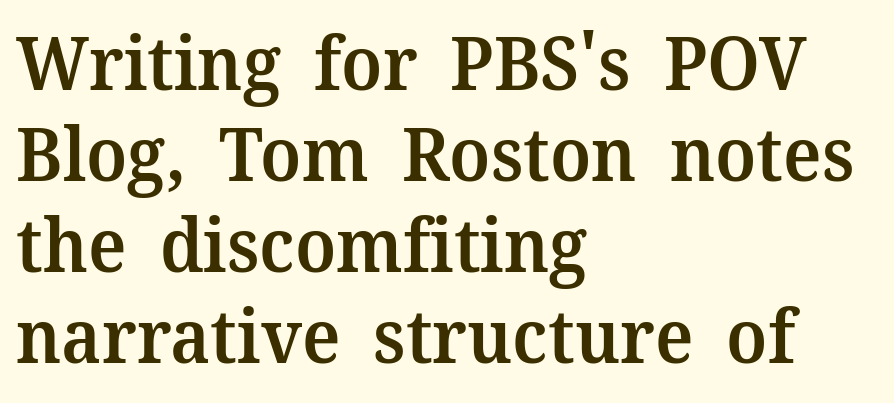
{"serif": "yes", "italic": "no", "bold": "semi", "weight": "semibold", "width": "normal", "stroke_contrast": "medium", "x_height": "medium", "monospaced": "no", "underline": "no", "align": "left", "line_spacing_ratio": 1.23, "letter_spacing": "normal", "letter_spacing_em": 0.0, "glyph_px": 74}
